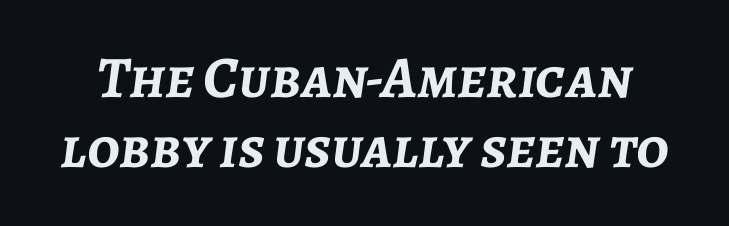
Posture: slanted. Students, this is bold: see how much ink each stroke carries. The letters advance in unequal steps, a hallmark of proportional type. This sample uses plain, unmodified letter spacing.
